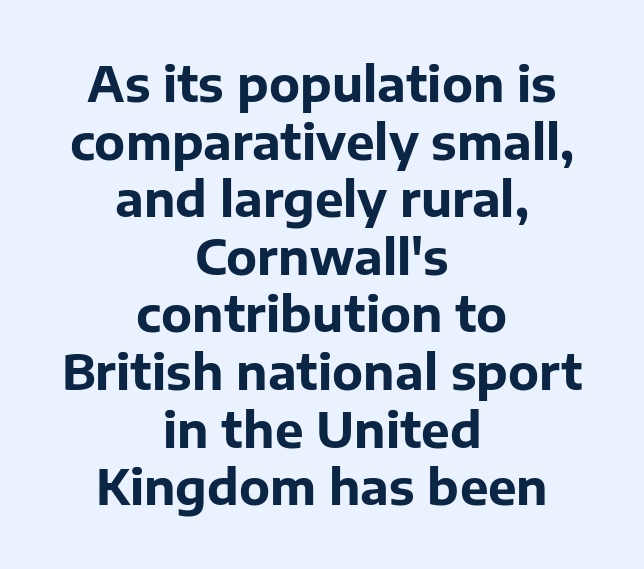
A dark, heavy texture on the line: the type is bold. The letters sit at their default tracking, neither squeezed nor spread. Typeset on center — no edge is straight. Examine the stroke ends and you'll find no serifs. Has an underline been added? It has not.
